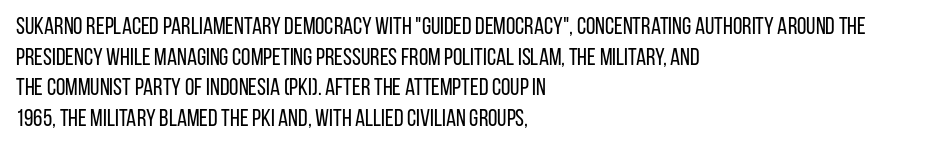
Is the type heavy? It reads as light-to-regular instead. Leftover space on each line is placed entirely after the last word. Characters follow at the spacing the type designer built in. The passage shown stacks its lines at a standard gap.
